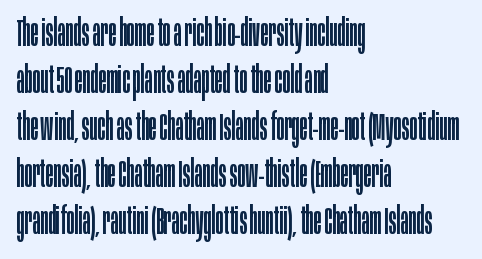
The image shows 37 px regular-weight, condensed sans-serif type, upright; set left-aligned, normal line spacing (1.27x), normal letter spacing, not underlined; low stroke contrast and a large x-height.
